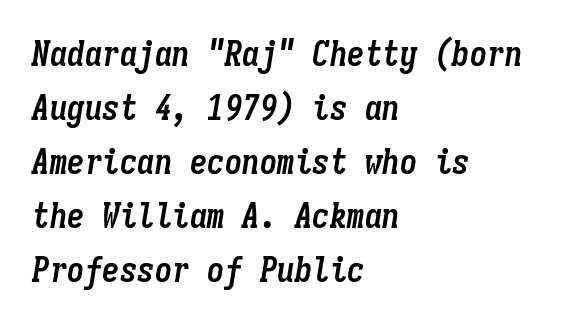
{"italic": "yes", "lean": "right", "slant_degrees": 9, "bold": "yes", "weight": "semibold", "width": "condensed", "stroke_contrast": "low", "x_height": "medium", "monospaced": "yes", "underline": "no", "align": "left", "line_spacing": "normal", "line_spacing_ratio": 1.54, "letter_spacing": "normal", "letter_spacing_em": 0.0, "glyph_px": 35}
